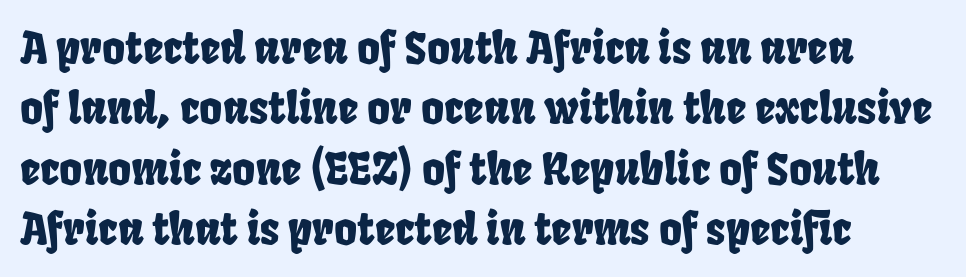
{"serif": "no", "width": "condensed", "stroke_contrast": "low", "x_height": "large", "monospaced": "no", "underline": "no", "align": "left", "line_spacing": "normal", "line_spacing_ratio": 1.37, "letter_spacing": "normal", "letter_spacing_em": 0.0, "glyph_px": 44}
